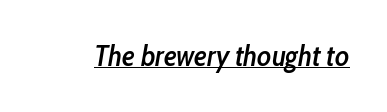
Q: Is the text bold? A: Semi-bold.
Q: Is the text italic (slanted)? A: Yes, it leans right by about 10 degrees.
Q: Is the text underlined? A: Yes.
Q: Is the spacing between letters normal or unusually wide? A: Normal.
Q: Width (condensed, normal, or wide)? A: Condensed.
Q: Stroke contrast? A: Low.
Q: x-height? A: Medium.
Q: Monospaced? A: No.
